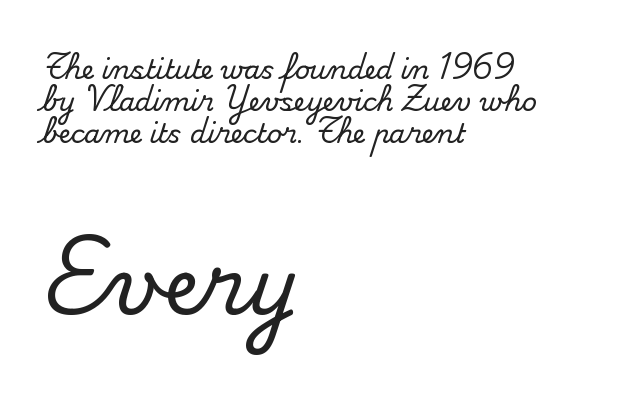
Q: Is the text italic (slanted)? A: Yes.
Q: Is the text underlined? A: No.
Q: How is the paragraph aligned? A: Left-aligned.
Q: Is the spacing between letters normal or unusually wide? A: Normal.
Q: Which block of text is set in a larger size, the first (top) or the second (bottom)? A: The second (bottom) one.
Q: Width (condensed, normal, or wide)? A: Normal.
Q: Stroke contrast? A: Medium.
Q: x-height? A: Small.
Q: Monospaced? A: No.
